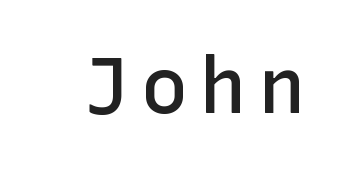
The image shows 79 px semibold sans-serif type, upright; set not underlined; low stroke contrast and a medium x-height.
